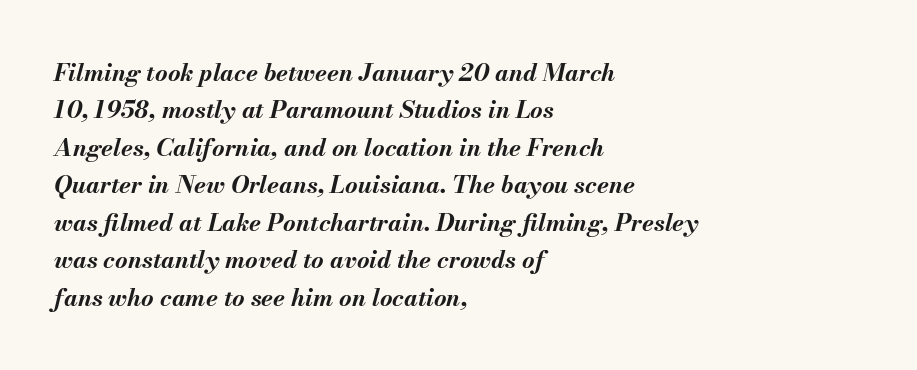
Q: Is the text bold? A: Yes.
Q: Is the text italic (slanted)? A: Yes, it leans right by about 13 degrees.
Q: Is the text underlined? A: No.
Q: How is the paragraph aligned? A: Left-aligned.
Q: Is the spacing between letters normal or unusually wide? A: Normal.
Q: Is the spacing between lines tight, normal or loose? A: Normal.
